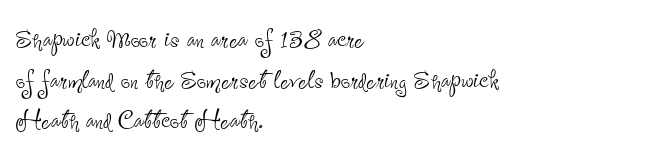
Q: Is the text bold? A: No.
Q: Is the text italic (slanted)? A: Yes.
Q: Is the typeface a serif or a sans-serif typeface? A: Sans-serif.
Q: Is the text underlined? A: No.
Q: How is the paragraph aligned? A: Left-aligned.
Q: Is the spacing between letters normal or unusually wide? A: Normal.
Q: Width (condensed, normal, or wide)? A: Condensed.
Q: Stroke contrast? A: Low.
Q: x-height? A: Small.
Q: Monospaced? A: No.
